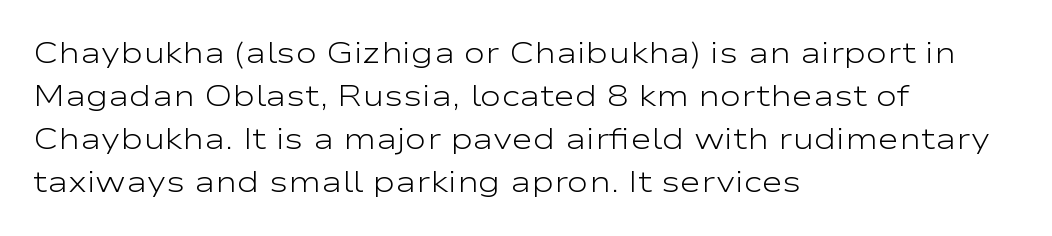
{"serif": "no", "italic": "no", "bold": "no", "weight": "light", "width": "wide", "stroke_contrast": "low", "x_height": "medium", "monospaced": "no", "underline": "no", "align": "left", "line_spacing": "normal", "line_spacing_ratio": 1.48, "letter_spacing": "normal", "letter_spacing_em": 0.0, "glyph_px": 29}
